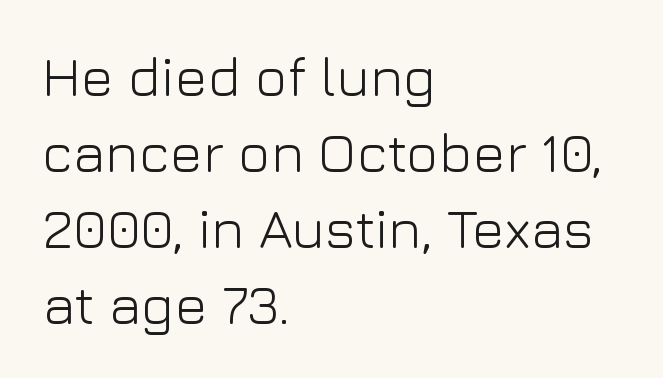
Q: Is the text bold? A: No.
Q: Is the text italic (slanted)? A: No, it is upright.
Q: Is the typeface a serif or a sans-serif typeface? A: Sans-serif.
Q: Is the text underlined? A: No.
Q: How is the paragraph aligned? A: Left-aligned.
Q: Is the spacing between letters normal or unusually wide? A: Normal.
Q: Is the spacing between lines tight, normal or loose? A: Normal.
Q: Width (condensed, normal, or wide)? A: Normal.
Q: Stroke contrast? A: Low.
Q: x-height? A: Medium.
Q: Monospaced? A: No.
